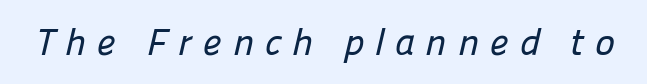
{"serif": "no", "width": "normal", "stroke_contrast": "low", "x_height": "medium", "monospaced": "no", "underline": "no", "letter_spacing": "wide", "letter_spacing_em": 0.28, "glyph_px": 38}
